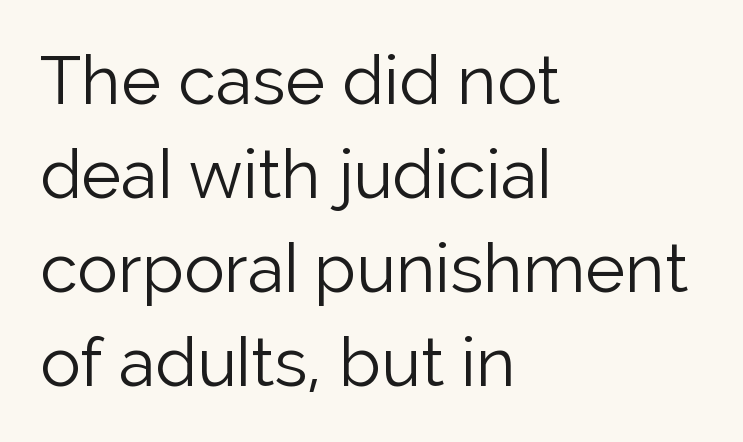
The image shows 68 px light sans-serif type, upright; set left-aligned, normal line spacing (1.38x), normal letter spacing, not underlined; low stroke contrast and a medium x-height.
